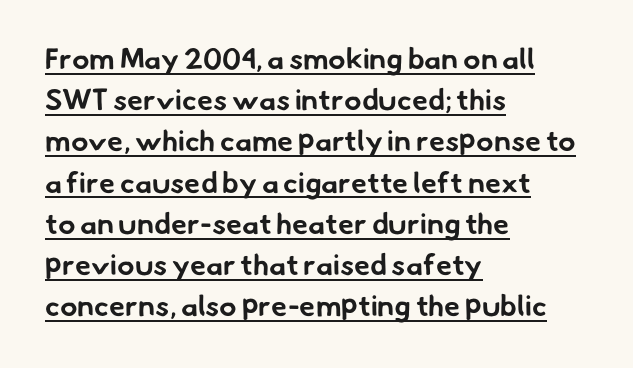
Q: Is the text bold? A: Yes.
Q: Is the typeface a serif or a sans-serif typeface? A: Sans-serif.
Q: Is the text underlined? A: Yes.
Q: How is the paragraph aligned? A: Left-aligned.
Q: Is the spacing between letters normal or unusually wide? A: Normal.
Q: Is the spacing between lines tight, normal or loose? A: Normal.
Q: Width (condensed, normal, or wide)? A: Normal.
Q: Stroke contrast? A: Low.
Q: x-height? A: Small.
Q: Monospaced? A: No.
